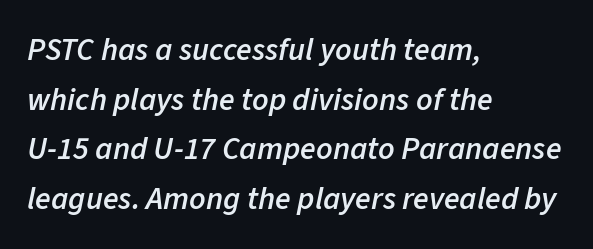
The image shows 32 px semibold type, italic (leaning right); set left-aligned, normal line spacing (1.55x), normal letter spacing, not underlined; low stroke contrast and a medium x-height.
